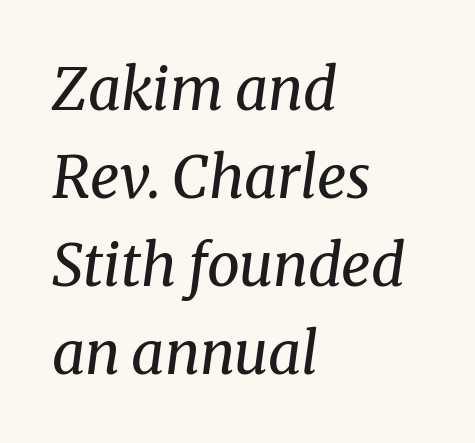
{"serif": "yes", "italic": "yes", "lean": "right", "slant_degrees": 8, "bold": "no", "weight": "regular", "width": "normal", "stroke_contrast": "medium", "x_height": "medium", "monospaced": "no", "underline": "no", "align": "left", "line_spacing": "normal", "line_spacing_ratio": 1.52, "letter_spacing": "normal", "letter_spacing_em": 0.0, "glyph_px": 58}
